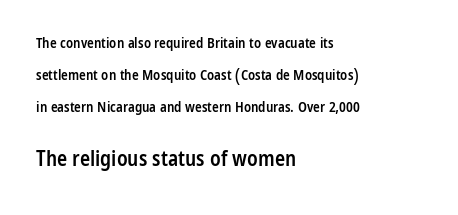
A fair bit of extra ink — the face is semibold, not bold. Anything drawn beneath the words? Only blank space. A typesetter would call this leading open, well beyond the default. The passage shown has conventional tracking throughout. Compared with a centered layout, this one pins lines to the left instead. If you squint, the bottom block still reads clearly — it's the larger of the two.
